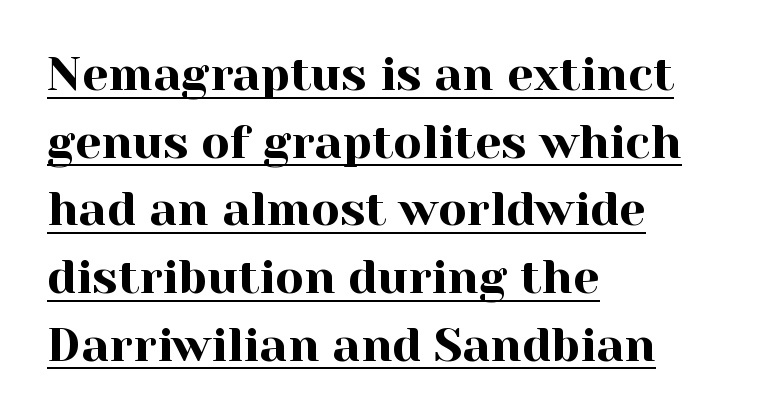
Horizontally, the lines are justified to the leading edge only. Decoration check: the copy is underlined. Leading: standard. The letters carry serifs — small finishing strokes at the ends of their stems.
